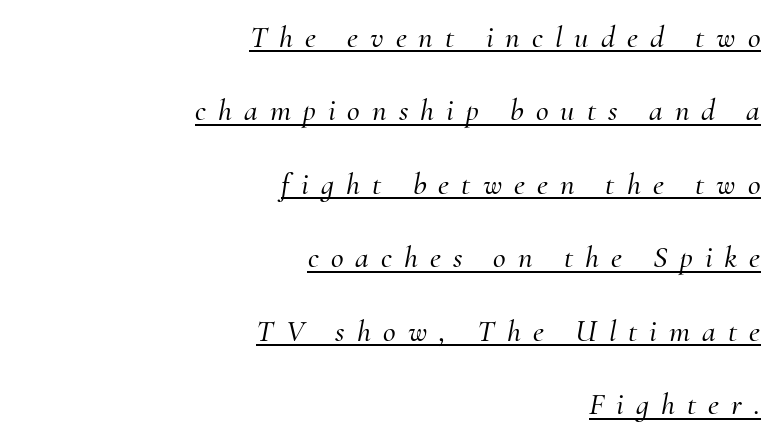
Q: Is the text italic (slanted)? A: Yes, it leans right by about 10 degrees.
Q: Is the typeface a serif or a sans-serif typeface? A: Serif.
Q: Is the text underlined? A: Yes.
Q: How is the paragraph aligned? A: Right-aligned.
Q: Is the spacing between letters normal or unusually wide? A: Unusually wide.
Q: Is the spacing between lines tight, normal or loose? A: Loose.
Q: Width (condensed, normal, or wide)? A: Normal.
Q: Stroke contrast? A: Medium.
Q: x-height? A: Small.
Q: Monospaced? A: No.
